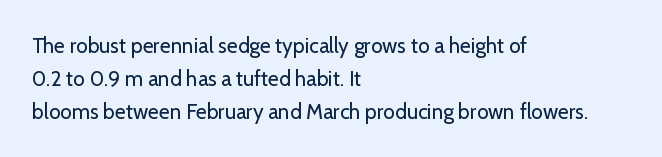
Upright lettering throughout. The rows are spaced the way most documents space them. These lines stack with their left ends in a neat column. The space beneath each line is pristine and unruled. This sample uses plain, unmodified letter spacing. Stem width sits at or under what a default text font uses.
